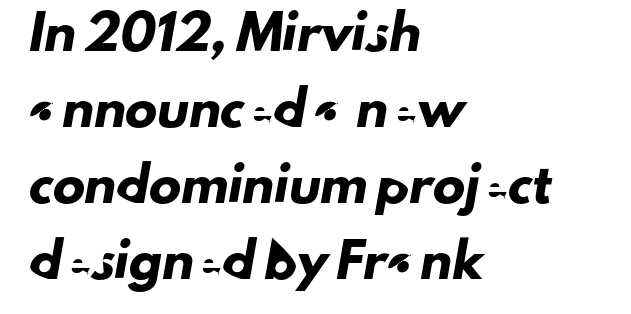
Do the characters align in a grid? No, the font is proportional. The lines are spread far apart with generous leading. Letter spacing: default. In CSS terms this would be text-align: left.
